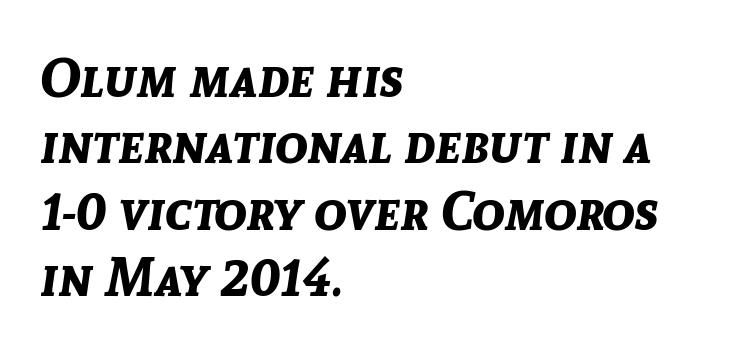
Q: Is the text bold? A: Yes.
Q: Is the text italic (slanted)? A: Yes, it leans right by about 8 degrees.
Q: Is the text underlined? A: No.
Q: How is the paragraph aligned? A: Left-aligned.
Q: Is the spacing between letters normal or unusually wide? A: Normal.
Q: Width (condensed, normal, or wide)? A: Normal.
Q: Stroke contrast? A: Low.
Q: x-height? A: Medium.
Q: Monospaced? A: No.
